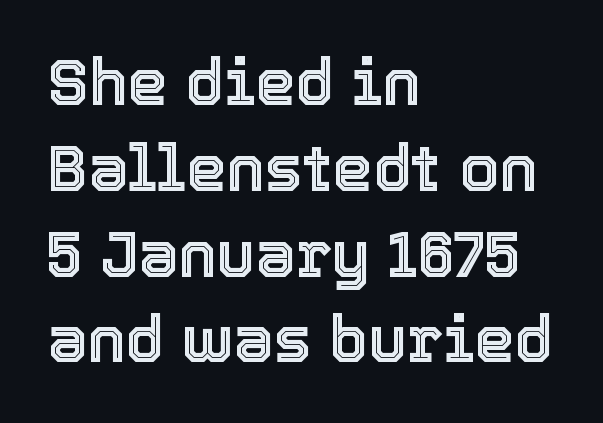
Short note: letters normally spaced. Check under the words: just untouched page. Note the varied advance widths — an 'i' is clearly narrower than an 'm'. Ordinary non-slanted type is in use. Notice how the passage keeps a crisp vertical edge on the left only. What's the leading like? Ordinary, nothing unusual.
